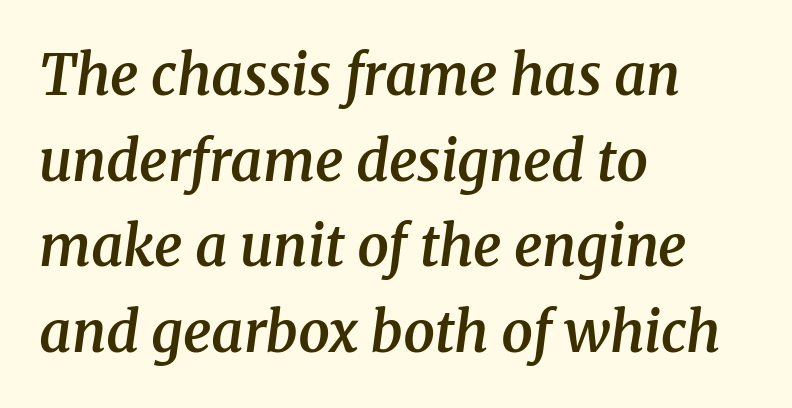
{"serif": "yes", "italic": "yes", "lean": "right", "slant_degrees": 8, "bold": "semi", "weight": "semibold", "width": "normal", "stroke_contrast": "medium", "x_height": "medium", "monospaced": "no", "underline": "no", "align": "left", "line_spacing": "normal", "line_spacing_ratio": 1.53, "letter_spacing": "normal", "letter_spacing_em": 0.0, "glyph_px": 56}
